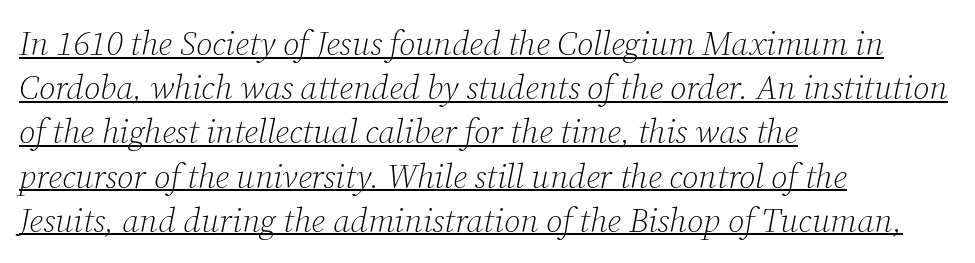
{"serif": "yes", "italic": "yes", "lean": "right", "slant_degrees": 12, "bold": "no", "weight": "light", "width": "normal", "stroke_contrast": "low", "x_height": "medium", "monospaced": "no", "underline": "yes", "align": "left", "line_spacing": "normal", "line_spacing_ratio": 1.3, "letter_spacing": "normal", "letter_spacing_em": 0.0, "glyph_px": 34}
